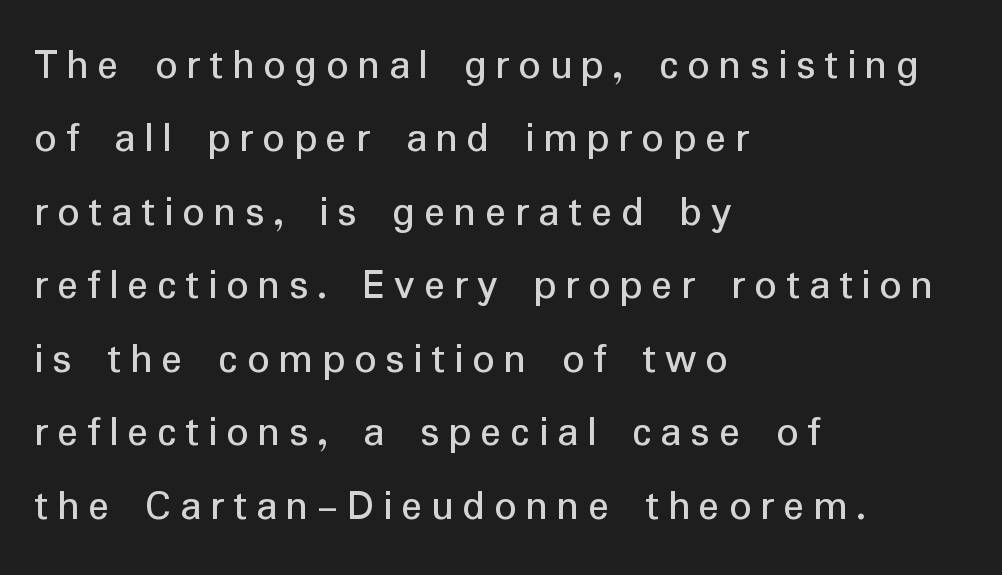
Q: Is the text bold? A: No.
Q: Is the text italic (slanted)? A: No, it is upright.
Q: Is the typeface a serif or a sans-serif typeface? A: Sans-serif.
Q: Is the text underlined? A: No.
Q: How is the paragraph aligned? A: Left-aligned.
Q: Is the spacing between letters normal or unusually wide? A: Unusually wide.
Q: Is the spacing between lines tight, normal or loose? A: Normal.
Q: Width (condensed, normal, or wide)? A: Normal.
Q: Stroke contrast? A: Low.
Q: x-height? A: Medium.
Q: Monospaced? A: No.
